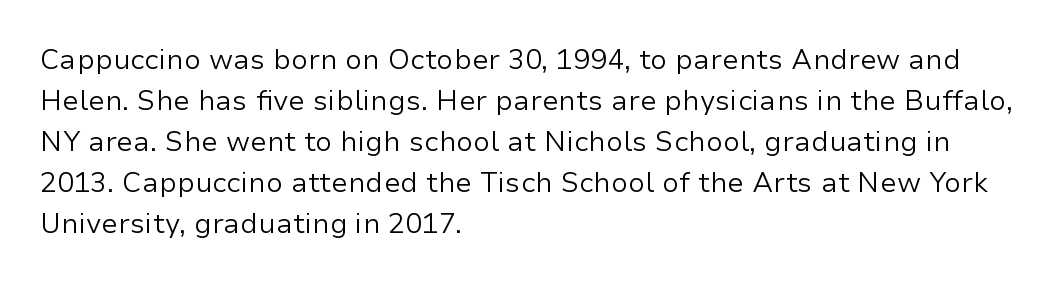
Q: Is the text bold? A: No.
Q: Is the text italic (slanted)? A: No, it is upright.
Q: Is the typeface a serif or a sans-serif typeface? A: Sans-serif.
Q: Is the text underlined? A: No.
Q: How is the paragraph aligned? A: Left-aligned.
Q: Is the spacing between letters normal or unusually wide? A: Normal.
Q: Is the spacing between lines tight, normal or loose? A: Normal.
Q: Width (condensed, normal, or wide)? A: Normal.
Q: Stroke contrast? A: Low.
Q: x-height? A: Medium.
Q: Monospaced? A: No.
